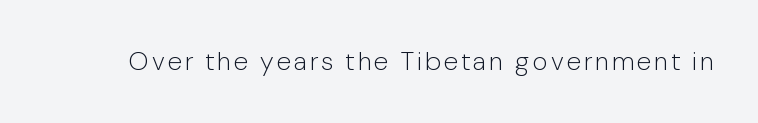
Q: Is the text bold? A: No.
Q: Is the text italic (slanted)? A: No, it is upright.
Q: Is the text underlined? A: No.
